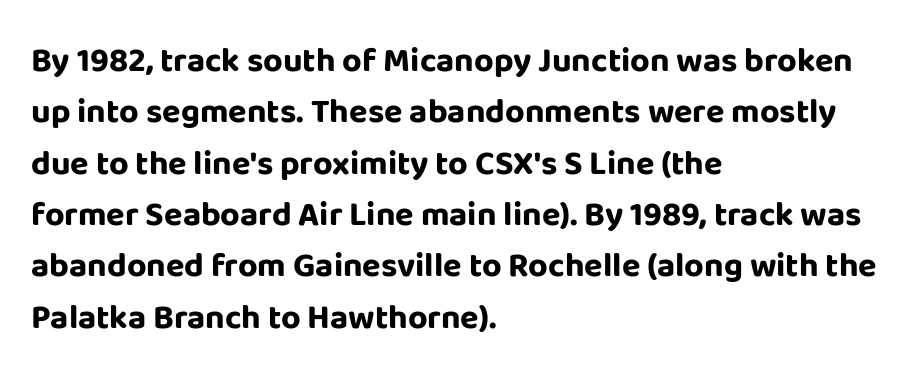
Here the glyphs are tracked normally, forming tight word shapes. Typeset ragged right — the left edge is the straight one. The zone under the glyphs is completely vacant. Evenly set lines give the paragraph a standard silhouette. Regarding serifs, this sample does without them.
